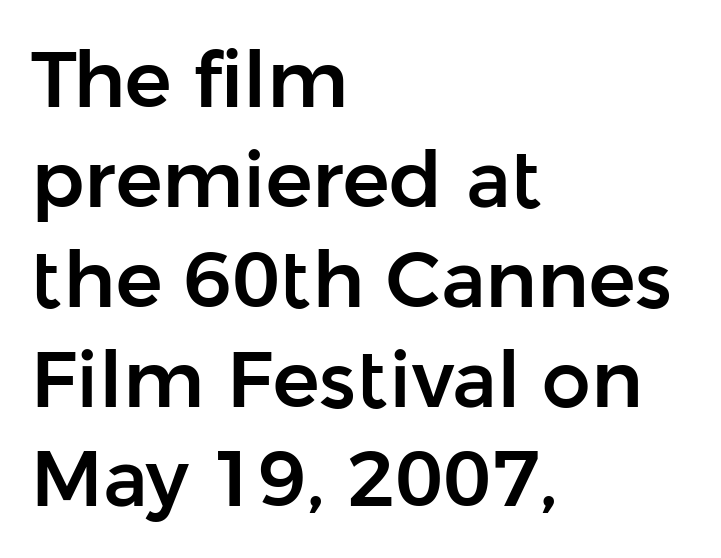
The image shows 78 px sans-serif type, upright; set left-aligned, normal line spacing (1.28x), normal letter spacing, not underlined; low stroke contrast and a medium x-height.
